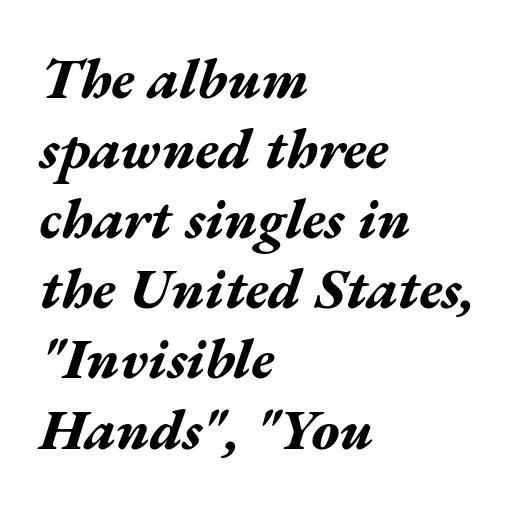
What weight is shown? A full bold with thick strokes. Just letters on the line, the space beneath them empty. Does the copy run flush right? No — it runs flush left. Does the lettering tilt? It does — this is italic. Spacing between characters is what you'd get straight out of the box. Looks like regular typesetting: each glyph gets only the width it needs.
